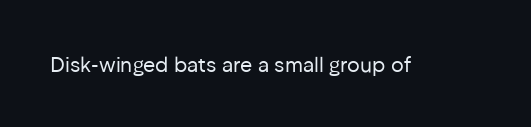
The image shows 21 px text type, upright; set normal letter spacing, not underlined.
